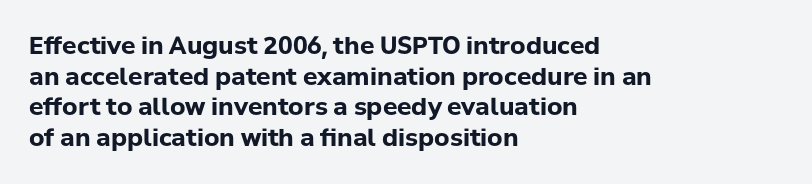
The image shows 24 px bold type, upright; set left-aligned, normal line spacing (1.28x), normal letter spacing, not underlined.
